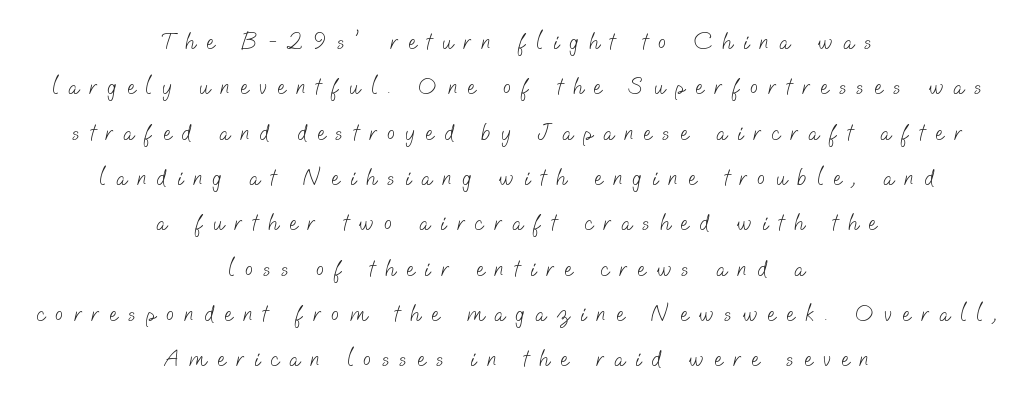
The designer dialed line spacing up above the default. Observe the wide spacing: letters keep a clear distance from each other. Nothing heavy about these letters — not bold at all. Nobody drew a line under any word here.
